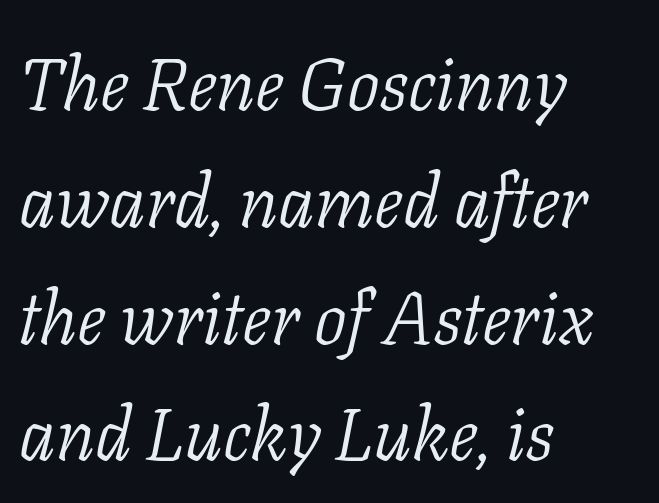
The image shows 73 px light serif type, italic (leaning right); set left-aligned, normal line spacing (1.6x), normal letter spacing, not underlined; low stroke contrast and a medium x-height.
